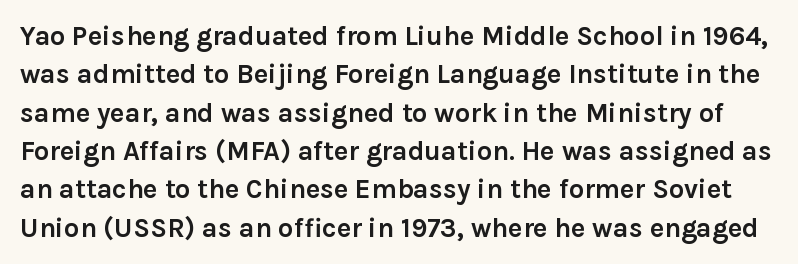
{"italic": "no", "bold": "yes", "underline": "no", "line_spacing": "normal", "line_spacing_ratio": 1.42, "letter_spacing": "normal", "letter_spacing_em": 0.0, "glyph_px": 27}
